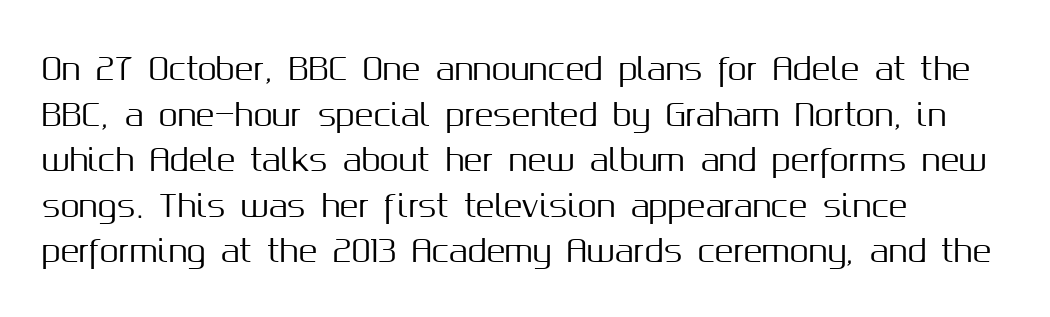
The image shows 31 px sans-serif type, upright; set left-aligned, normal line spacing (1.47x), normal letter spacing, not underlined; medium stroke contrast and a medium x-height.
